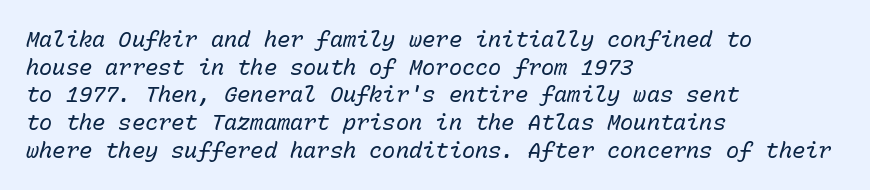
The image shows 22 px text type, italic (leaning right); set left-aligned, normal line spacing (1.26x), normal letter spacing, not underlined.
